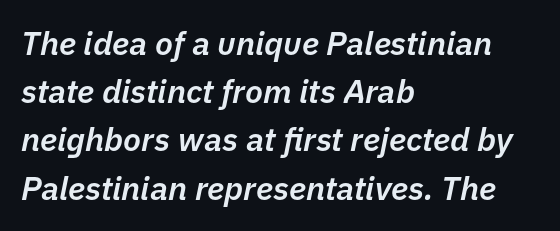
Q: Is the text bold? A: Semi-bold.
Q: Is the text italic (slanted)? A: Yes, it leans right by about 11 degrees.
Q: Is the text underlined? A: No.
Q: How is the paragraph aligned? A: Left-aligned.
Q: Is the spacing between letters normal or unusually wide? A: Normal.
Q: Is the spacing between lines tight, normal or loose? A: Normal.
Q: Width (condensed, normal, or wide)? A: Normal.
Q: Stroke contrast? A: Low.
Q: x-height? A: Medium.
Q: Monospaced? A: No.
